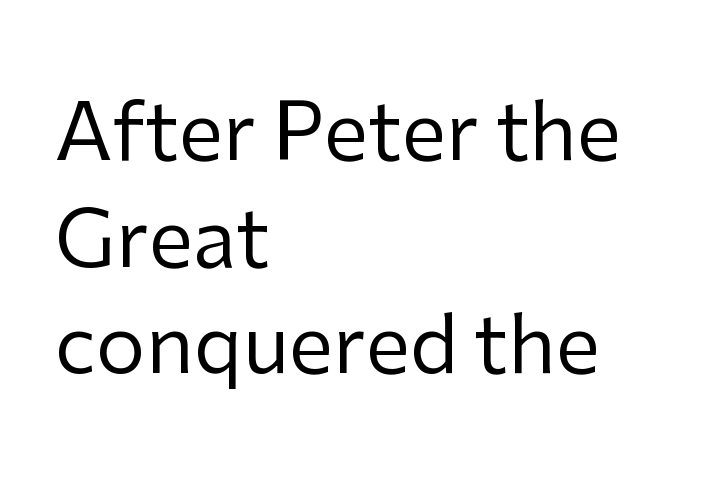
Weight: in the light-to-regular range. The lines in this sample share a left origin and differ only in where they stop. You can tell from the bare stems that sans-serif type was used. Decoration check: the copy has no underline.
